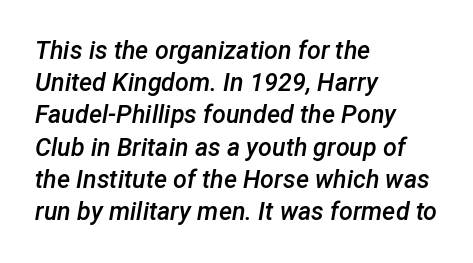
Q: Is the text bold? A: Semi-bold.
Q: Is the text italic (slanted)? A: Yes, it leans right by about 12 degrees.
Q: Is the text underlined? A: No.
Q: How is the paragraph aligned? A: Left-aligned.
Q: Is the spacing between letters normal or unusually wide? A: Normal.
Q: Is the spacing between lines tight, normal or loose? A: Normal.
